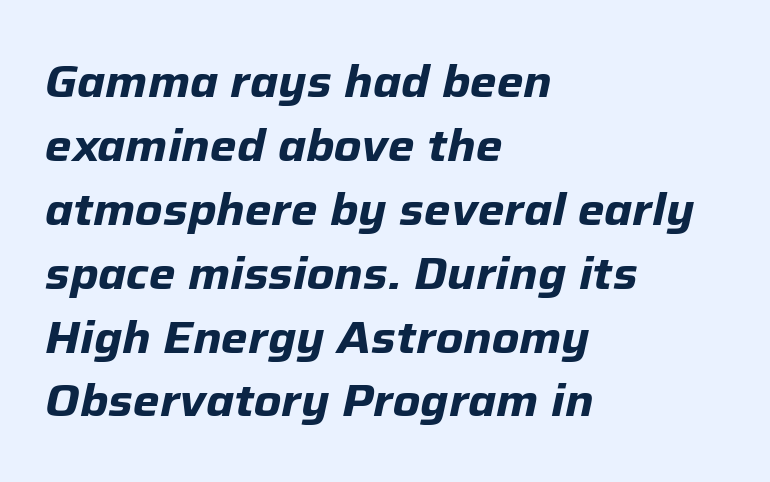
Q: Is the text bold? A: Yes.
Q: Is the text italic (slanted)? A: Yes, it leans right by about 12 degrees.
Q: Is the text underlined? A: No.
Q: How is the paragraph aligned? A: Left-aligned.
Q: Is the spacing between letters normal or unusually wide? A: Normal.
Q: Is the spacing between lines tight, normal or loose? A: Normal.
Q: Width (condensed, normal, or wide)? A: Normal.
Q: Stroke contrast? A: Low.
Q: x-height? A: Medium.
Q: Monospaced? A: No.
